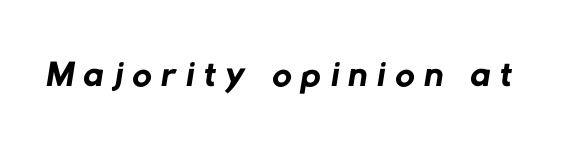
No feet cap the strokes, marking this as sans-serif type. No word sits above an underline. Is this a fixed-width face? No — the glyphs have proportional, varying widths. Is this a heavy cut? Hardly; it is regular or lighter.
